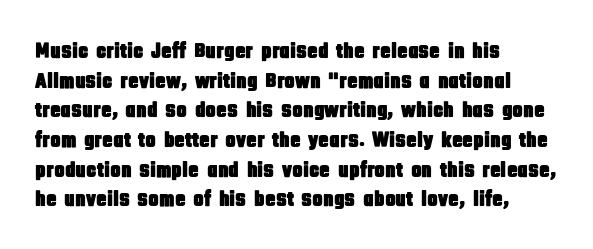
The passage shown stacks its lines at a standard gap. Look at the tracking — it's just the regular setting, nothing added. A typesetter would mark this as roman, not italic. Underlining? Definitely not there. One-word summary of the alignment: left.
